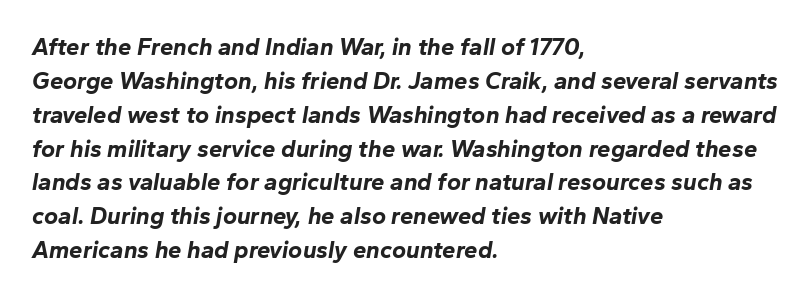
Q: Is the text bold? A: Yes.
Q: Is the text italic (slanted)? A: Yes, it leans right by about 10 degrees.
Q: Is the text underlined? A: No.
Q: How is the paragraph aligned? A: Left-aligned.
Q: Is the spacing between letters normal or unusually wide? A: Normal.
Q: Is the spacing between lines tight, normal or loose? A: Normal.
